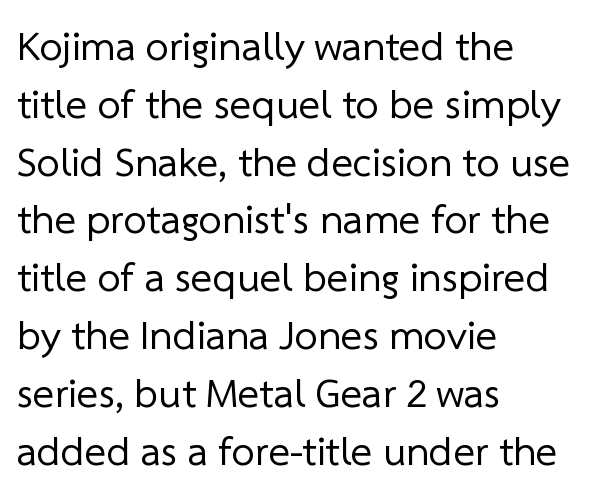
{"serif": "no", "bold": "no", "weight": "regular", "width": "normal", "stroke_contrast": "low", "x_height": "medium", "monospaced": "no", "underline": "no", "align": "left", "line_spacing": "normal", "line_spacing_ratio": 1.41, "letter_spacing": "normal", "letter_spacing_em": 0.0, "glyph_px": 41}
